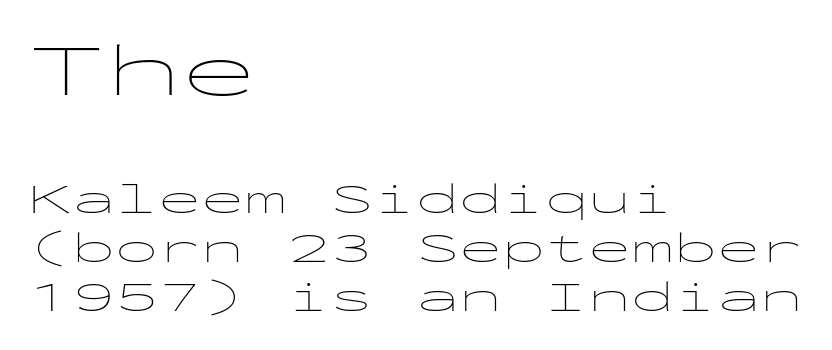
The image shows 76 px thin, wide sans-serif type, upright, monospaced; set left-aligned, tight line spacing (1.14x), normal letter spacing, not underlined; the first (top) block is 1.77x larger; low stroke contrast and a medium x-height.
